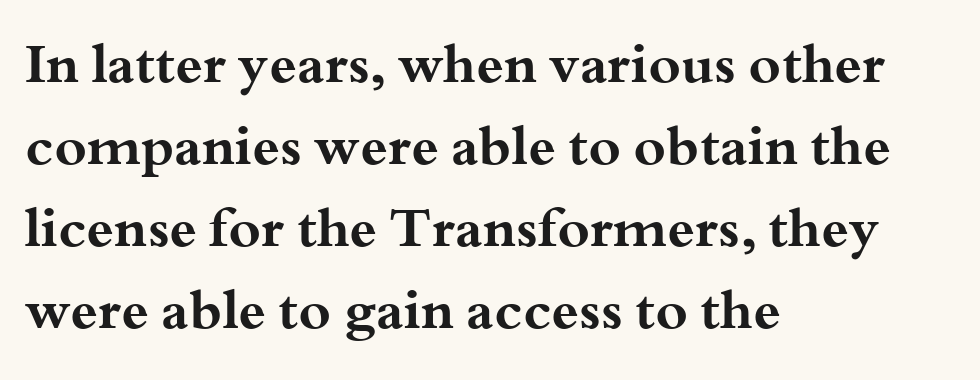
Q: Is the text bold? A: Yes.
Q: Is the text italic (slanted)? A: No, it is upright.
Q: Is the typeface a serif or a sans-serif typeface? A: Serif.
Q: Is the text underlined? A: No.
Q: How is the paragraph aligned? A: Left-aligned.
Q: Is the spacing between letters normal or unusually wide? A: Normal.
Q: Is the spacing between lines tight, normal or loose? A: Normal.
Q: Width (condensed, normal, or wide)? A: Wide.
Q: Stroke contrast? A: Medium.
Q: x-height? A: Small.
Q: Monospaced? A: No.
